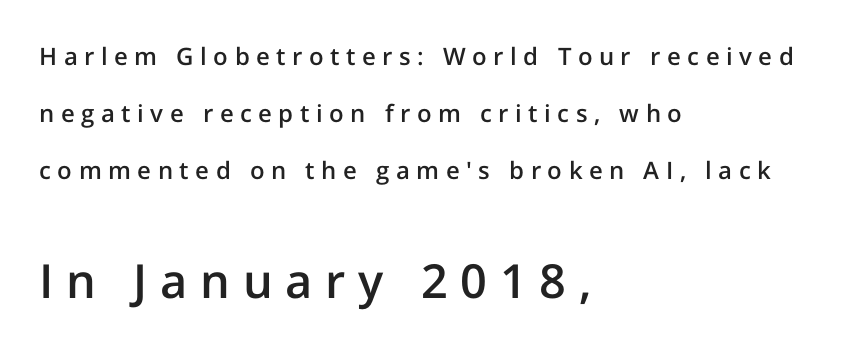
Q: Is the text bold? A: Semi-bold.
Q: Is the text italic (slanted)? A: No, it is upright.
Q: Is the typeface a serif or a sans-serif typeface? A: Sans-serif.
Q: Is the text underlined? A: No.
Q: How is the paragraph aligned? A: Left-aligned.
Q: Is the spacing between letters normal or unusually wide? A: Unusually wide.
Q: Is the spacing between lines tight, normal or loose? A: Loose.
Q: Which block of text is set in a larger size, the first (top) or the second (bottom)? A: The second (bottom) one.
Q: Width (condensed, normal, or wide)? A: Normal.
Q: Stroke contrast? A: Low.
Q: x-height? A: Medium.
Q: Monospaced? A: No.
